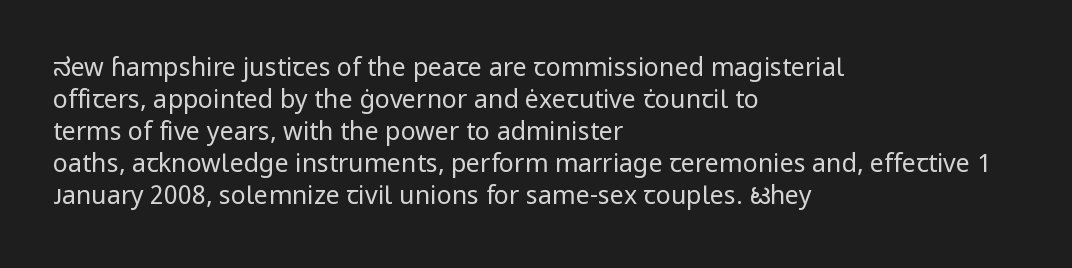
The image shows 25 px text type, upright; set left-aligned, normal line spacing (1.28x), normal letter spacing, not underlined.
